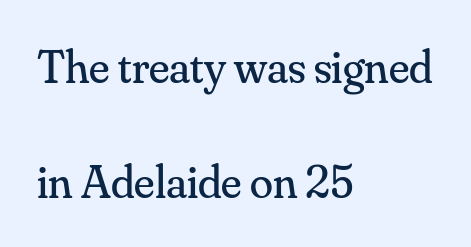
Q: Is the text bold? A: No.
Q: Is the text italic (slanted)? A: No, it is upright.
Q: Is the typeface a serif or a sans-serif typeface? A: Serif.
Q: Is the text underlined? A: No.
Q: How is the paragraph aligned? A: Left-aligned.
Q: Is the spacing between letters normal or unusually wide? A: Normal.
Q: Is the spacing between lines tight, normal or loose? A: Loose.
Q: Width (condensed, normal, or wide)? A: Normal.
Q: Stroke contrast? A: Medium.
Q: x-height? A: Small.
Q: Monospaced? A: No.
